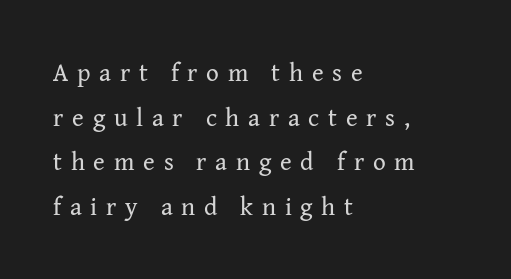
{"italic": "no", "bold": "no", "underline": "no", "align": "left", "line_spacing_ratio": 1.79, "letter_spacing": "wide", "letter_spacing_em": 0.35, "glyph_px": 25}
